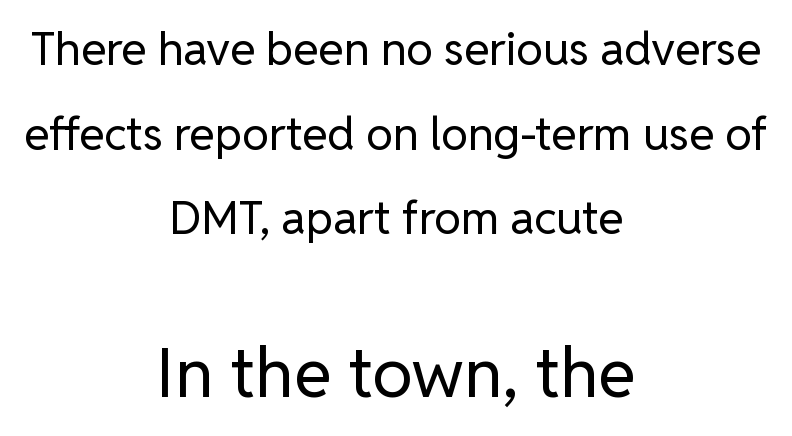
{"serif": "no", "italic": "no", "bold": "no", "weight": "regular", "width": "normal", "stroke_contrast": "low", "x_height": "medium", "monospaced": "no", "underline": "no", "align": "center", "line_spacing_ratio": 1.84, "letter_spacing": "normal", "letter_spacing_em": 0.0, "larger_block": "second", "size_ratio": 1.5, "glyph_px": 69}
